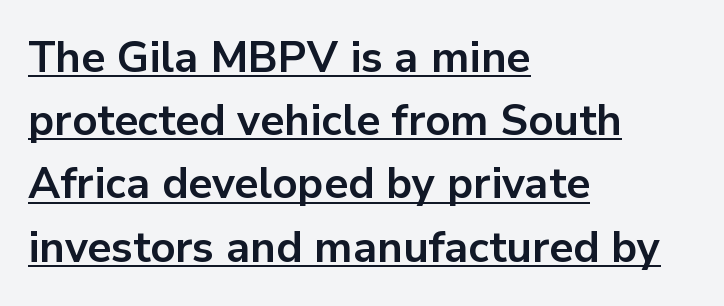
{"serif": "no", "italic": "no", "bold": "yes", "weight": "bold", "width": "normal", "stroke_contrast": "low", "x_height": "medium", "monospaced": "no", "underline": "yes", "align": "left", "line_spacing": "normal", "line_spacing_ratio": 1.47, "letter_spacing": "normal", "letter_spacing_em": 0.0, "glyph_px": 43}
